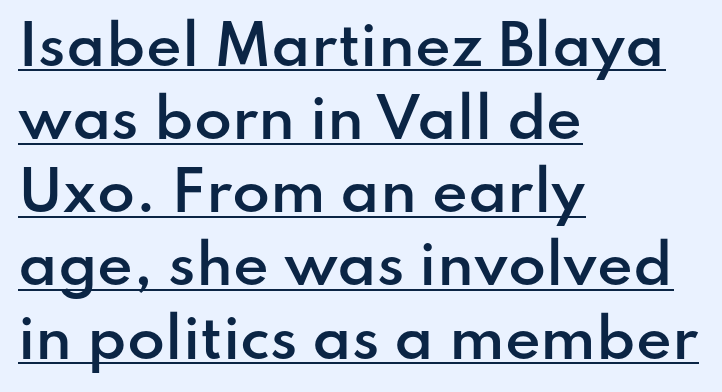
Q: Is the text bold? A: Semi-bold.
Q: Is the text italic (slanted)? A: No, it is upright.
Q: Is the typeface a serif or a sans-serif typeface? A: Sans-serif.
Q: Is the text underlined? A: Yes.
Q: How is the paragraph aligned? A: Left-aligned.
Q: Is the spacing between letters normal or unusually wide? A: Normal.
Q: Is the spacing between lines tight, normal or loose? A: Normal.
Q: Width (condensed, normal, or wide)? A: Normal.
Q: Stroke contrast? A: Low.
Q: x-height? A: Small.
Q: Monospaced? A: No.
